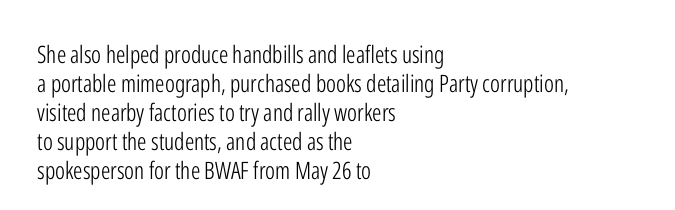
{"italic": "no", "bold": "no", "underline": "no", "align": "left", "line_spacing_ratio": 1.21, "letter_spacing": "normal", "letter_spacing_em": 0.0, "glyph_px": 24}
